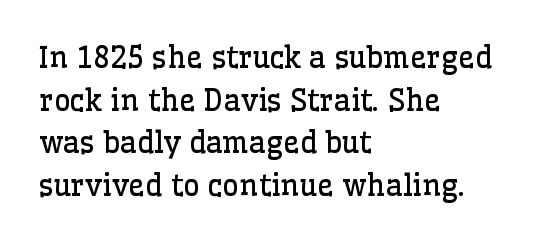
{"serif": "yes", "italic": "no", "bold": "no", "weight": "regular", "width": "normal", "stroke_contrast": "low", "x_height": "medium", "monospaced": "no", "underline": "no", "align": "left", "line_spacing": "normal", "line_spacing_ratio": 1.47, "letter_spacing": "normal", "letter_spacing_em": 0.0, "glyph_px": 29}
